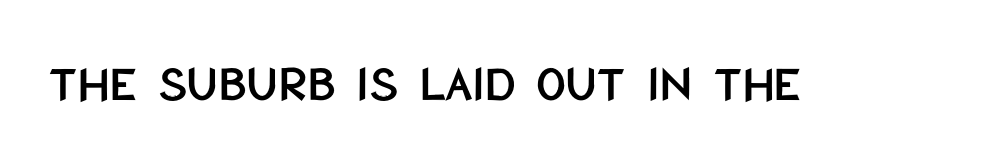
Q: Is the text italic (slanted)? A: No, it is upright.
Q: Is the typeface a serif or a sans-serif typeface? A: Sans-serif.
Q: Is the text underlined? A: No.
Q: Is the spacing between letters normal or unusually wide? A: Normal.
Q: Width (condensed, normal, or wide)? A: Condensed.
Q: Stroke contrast? A: Low.
Q: x-height? A: Large.
Q: Monospaced? A: No.
